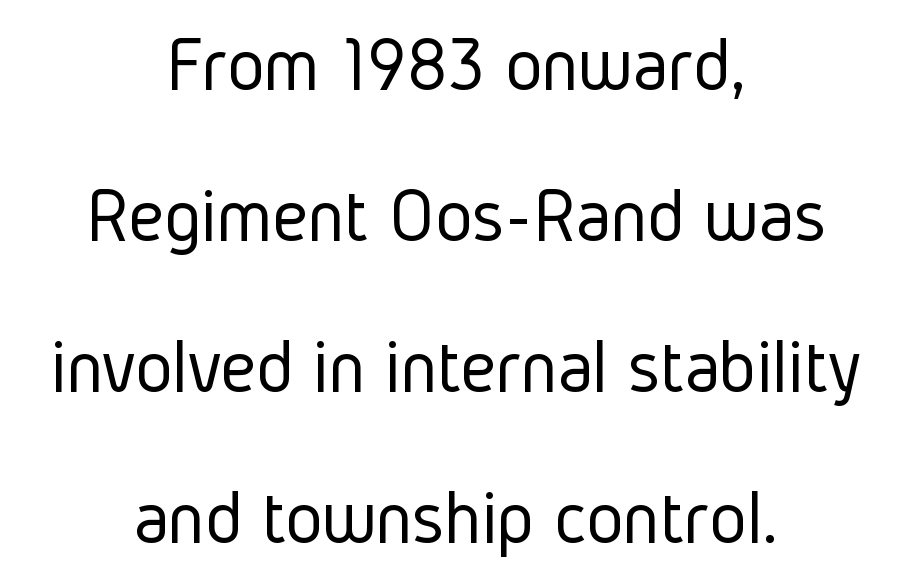
{"serif": "no", "italic": "no", "bold": "no", "weight": "light", "width": "condensed", "stroke_contrast": "low", "x_height": "medium", "monospaced": "no", "underline": "no", "align": "center", "line_spacing": "loose", "line_spacing_ratio": 1.91, "letter_spacing": "normal", "letter_spacing_em": 0.0, "glyph_px": 79}
